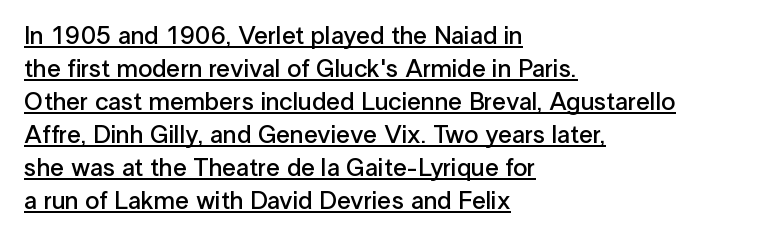
{"italic": "no", "bold": "semi", "underline": "yes", "align": "left", "line_spacing": "normal", "line_spacing_ratio": 1.32, "letter_spacing": "normal", "letter_spacing_em": 0.0, "glyph_px": 25}
